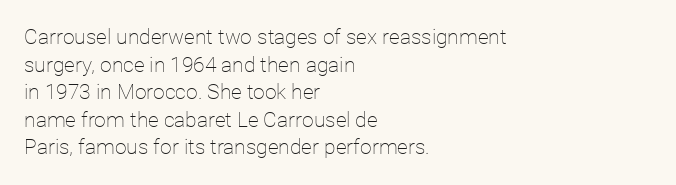
Teacher's note: observe the even left margin — that is flush-left alignment. The line texture is even and compact thanks to regular tracking. The lettering stays uniformly vertical, giving the passage a roman look. The baseline area is clear.
